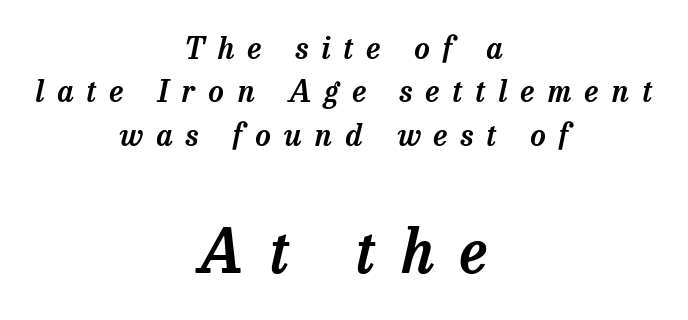
The image shows 59 px serif type, italic (leaning right); set centered, normal line spacing (1.45x), unusually wide letter spacing (+0.44 em), not underlined; the second (bottom) block is 1.97x larger; low stroke contrast and a medium x-height.
